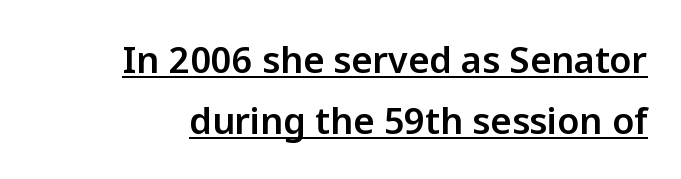
The image shows 36 px sans-serif type, upright; set normal line spacing (1.69x), normal letter spacing, underlined; low stroke contrast and a medium x-height.
